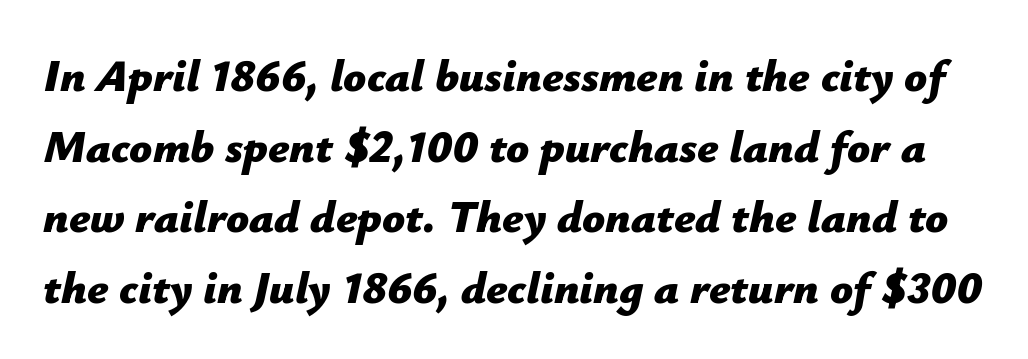
The type is set solid horizontally, with unmodified tracking. One glance says typical: line gaps are just what's usual. This sample has the flowing, uneven cadence of proportional lettering. This rendering features lettering with no underline.
